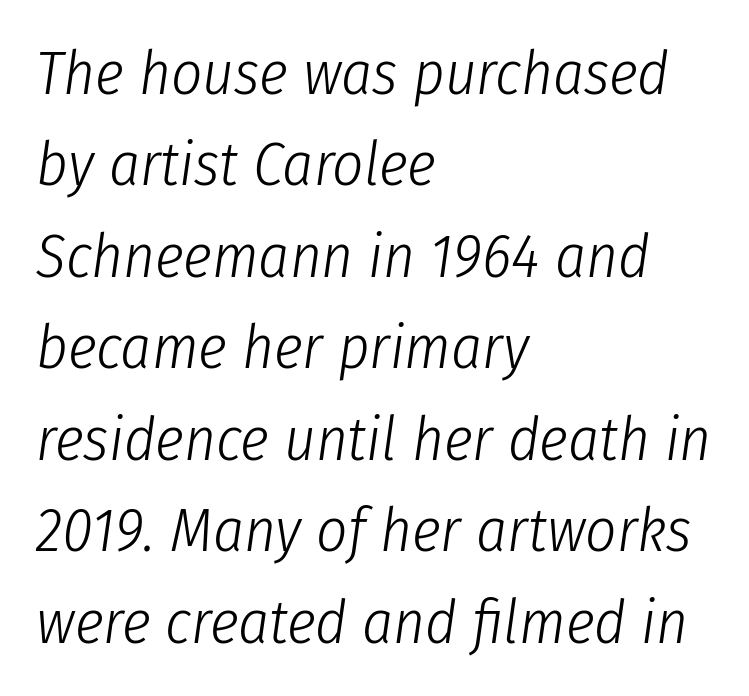
The line texture is even and compact thanks to regular tracking. The passage shown is not bold in any degree. The typography opts for an oblique posture over an upright one. Just letters on the line, the space beneath them empty. Quick note: interline space is typical.
